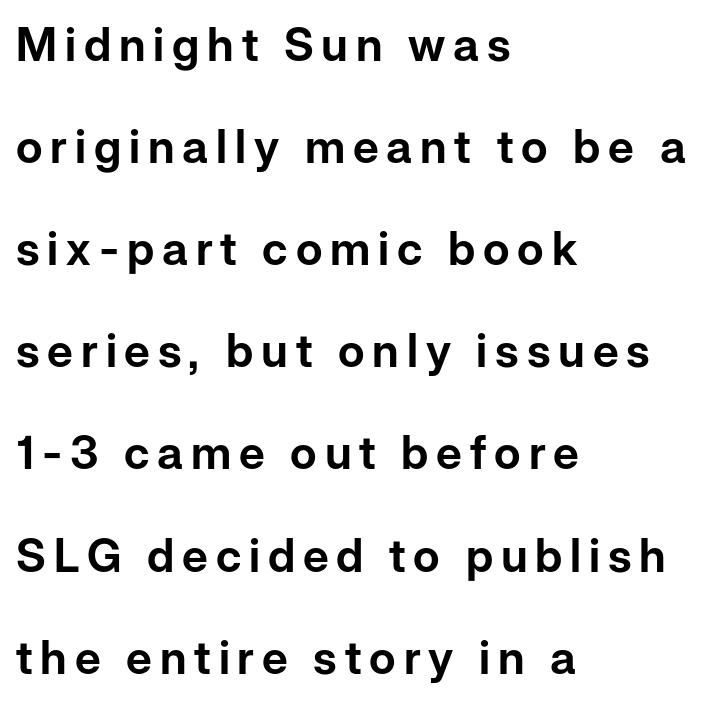
Q: Is the text italic (slanted)? A: No, it is upright.
Q: Is the typeface a serif or a sans-serif typeface? A: Sans-serif.
Q: Is the text underlined? A: No.
Q: How is the paragraph aligned? A: Left-aligned.
Q: Is the spacing between lines tight, normal or loose? A: Loose.
Q: Width (condensed, normal, or wide)? A: Normal.
Q: Stroke contrast? A: Low.
Q: x-height? A: Medium.
Q: Monospaced? A: No.
